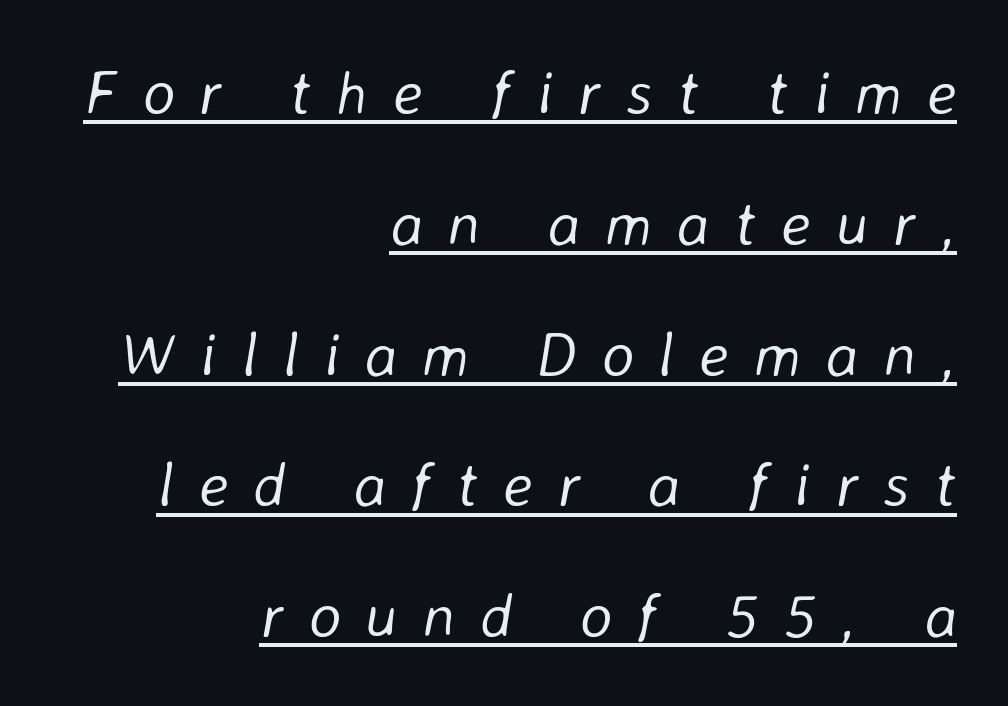
{"italic": "yes", "lean": "right", "slant_degrees": 8, "bold": "no", "weight": "light", "width": "normal", "stroke_contrast": "low", "x_height": "medium", "monospaced": "no", "underline": "yes", "align": "right", "line_spacing": "loose", "line_spacing_ratio": 2.11, "letter_spacing": "wide", "letter_spacing_em": 0.4, "glyph_px": 62}
